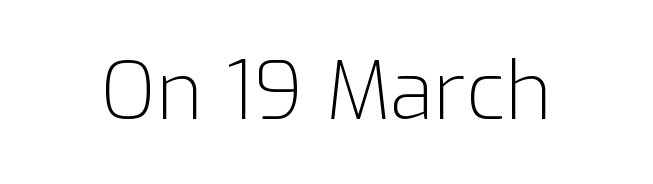
{"serif": "no", "italic": "no", "bold": "no", "weight": "light", "width": "normal", "stroke_contrast": "low", "x_height": "medium", "monospaced": "no", "underline": "no", "letter_spacing": "normal", "letter_spacing_em": 0.0, "glyph_px": 80}
